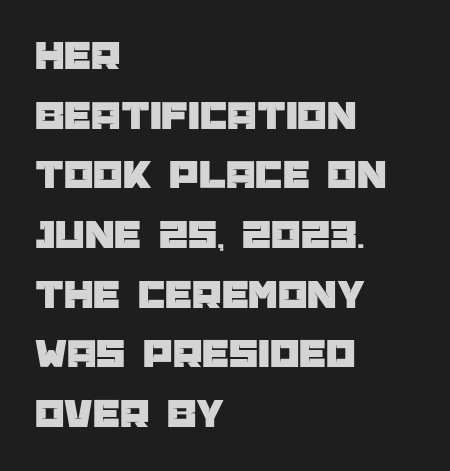
Do the characters align in a grid? No, the font is proportional. Regarding serifs, this sample does without them. Line starts are locked; line ends wander. The tracking reads as untouched default to a designer's eye.
